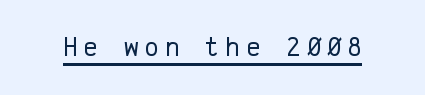
Q: Is the text bold? A: No.
Q: Is the text italic (slanted)? A: No, it is upright.
Q: Is the typeface a serif or a sans-serif typeface? A: Sans-serif.
Q: Is the text underlined? A: Yes.
Q: Is the spacing between letters normal or unusually wide? A: Unusually wide.
Q: Width (condensed, normal, or wide)? A: Normal.
Q: Stroke contrast? A: Low.
Q: x-height? A: Medium.
Q: Monospaced? A: Yes.
